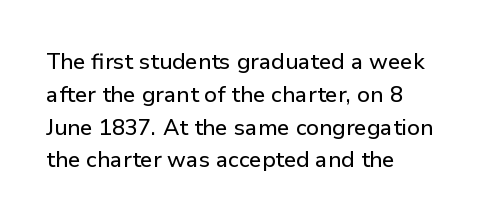
The image shows 22 px text type, upright; set left-aligned, normal line spacing (1.49x), normal letter spacing, not underlined.
